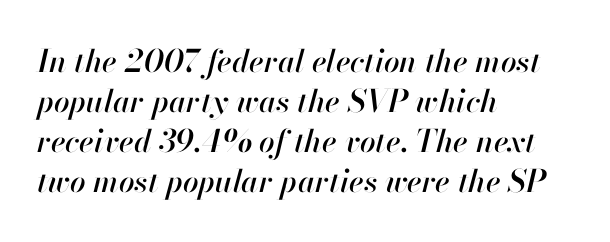
Q: Is the text italic (slanted)? A: Yes, it leans right by about 13 degrees.
Q: Is the text underlined? A: No.
Q: How is the paragraph aligned? A: Left-aligned.
Q: Is the spacing between letters normal or unusually wide? A: Normal.
Q: Is the spacing between lines tight, normal or loose? A: Normal.
Q: Width (condensed, normal, or wide)? A: Normal.
Q: Stroke contrast? A: High.
Q: x-height? A: Small.
Q: Monospaced? A: No.
